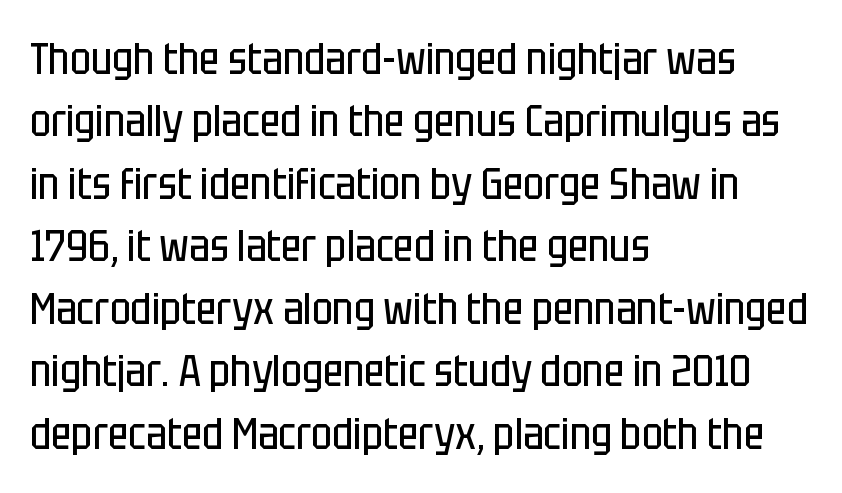
The image shows 44 px regular-weight, condensed sans-serif type, upright; set left-aligned, normal line spacing (1.42x), normal letter spacing, not underlined; low stroke contrast and a large x-height.
